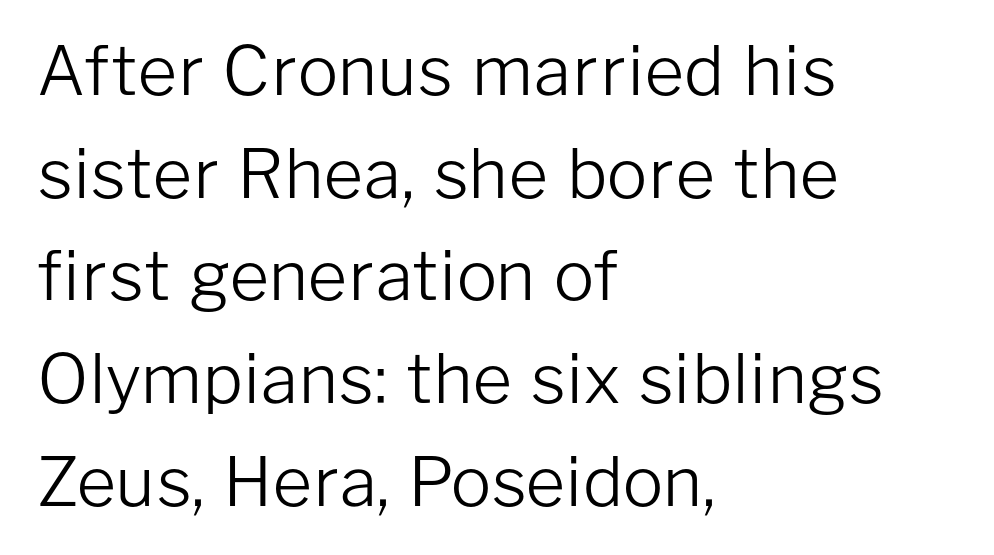
Look at the tracking — it's just the regular setting, nothing added. This sample uses an upright cut, with every glyph sitting square on the baseline. In CSS terms this would be text-align: left. Leading matches the norm, producing a regular column. Character widths vary here, with narrow letters taking less room than wide ones. Words float on clear page, feet unadorned.
